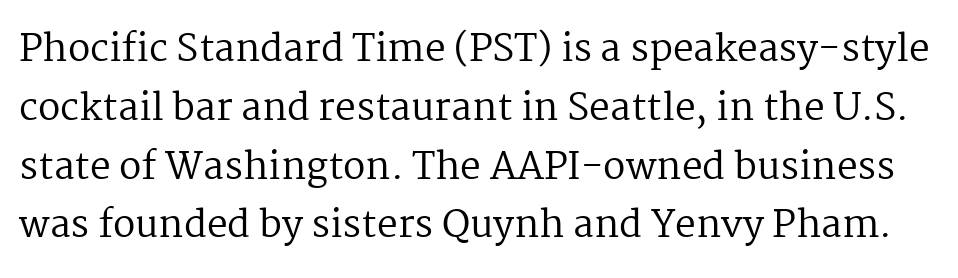
The image shows 37 px regular-weight serif type, upright; set normal line spacing (1.59x), normal letter spacing, not underlined; medium stroke contrast and a medium x-height.
